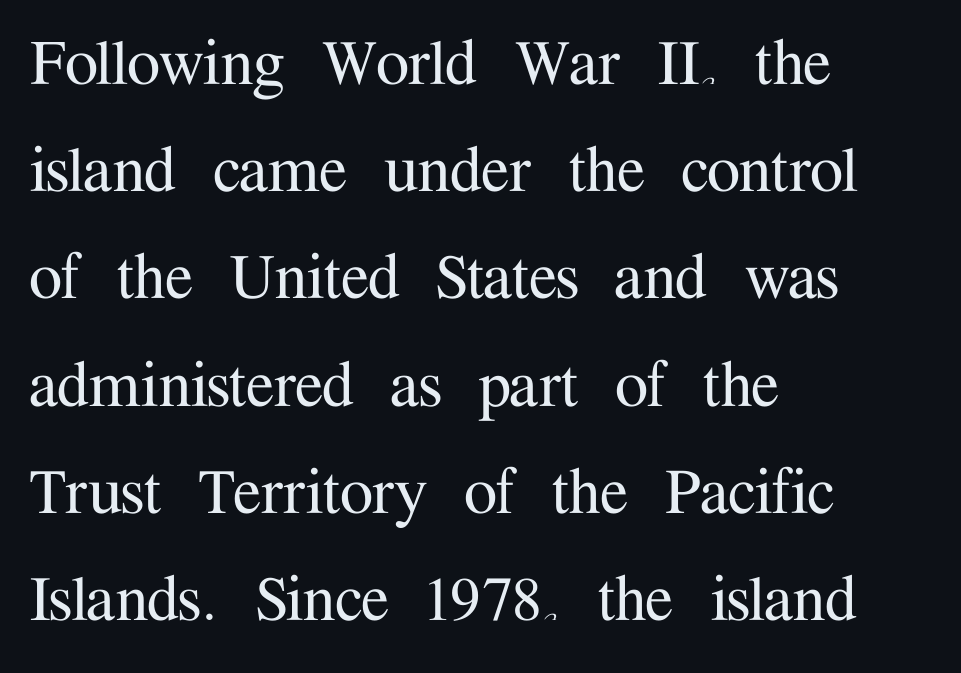
The image shows 75 px serif type, upright; set left-aligned, normal line spacing (1.43x), normal letter spacing, not underlined; medium stroke contrast and a medium x-height.
